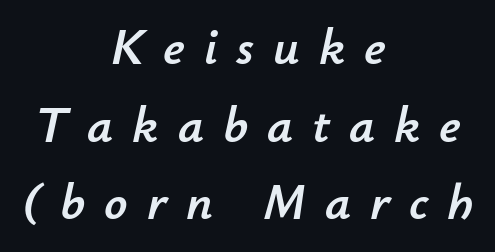
You could only call the tracking loose — the letters float apart. The passage shown is typed in a proportional face where columns would drift. Successive baselines arrive at the customary interval. Italic: yes, the glyphs are oblique. A clean baseline with only descenders dipping below it. Line starts and ends both wander, symmetrically.
